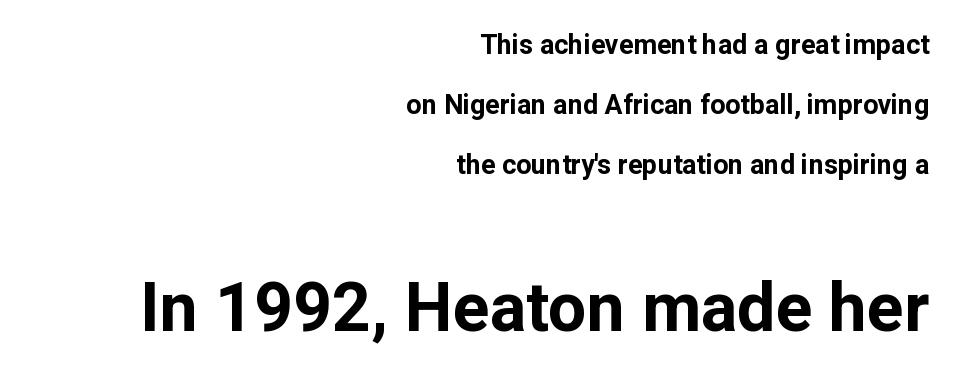
{"serif": "no", "italic": "no", "bold": "yes", "weight": "bold", "width": "normal", "stroke_contrast": "low", "x_height": "medium", "monospaced": "no", "underline": "no", "align": "right", "line_spacing": "loose", "line_spacing_ratio": 2.22, "letter_spacing": "normal", "letter_spacing_em": 0.0, "larger_block": "second", "size_ratio": 2.52, "glyph_px": 68}
